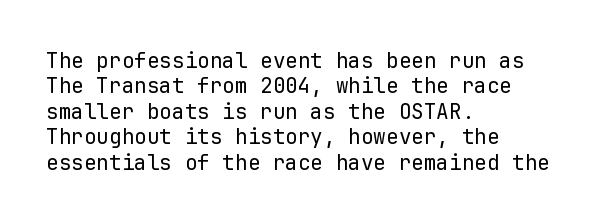
A bare baseline throughout the passage. Line beginnings align vertically; line endings do not. This sample uses plain, unmodified letter spacing. Posture: straight, roman, zero tilt. Is this a heavy cut? Hardly; it is regular or lighter.
